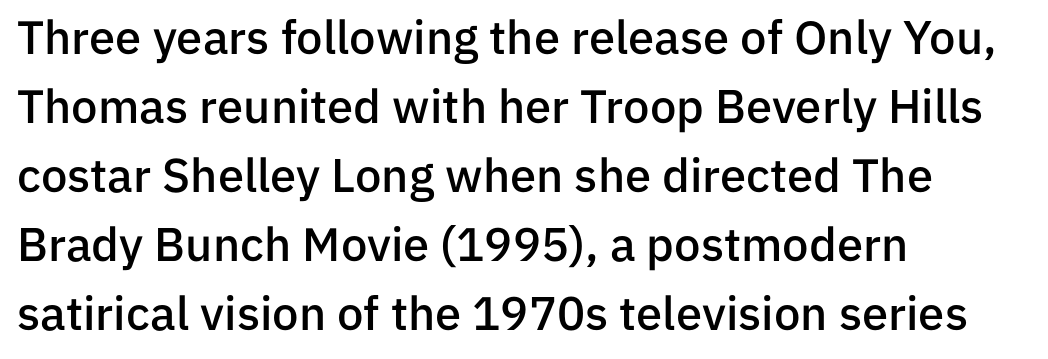
The image shows 47 px semibold sans-serif type, upright; set left-aligned, normal line spacing (1.47x), normal letter spacing, not underlined; low stroke contrast and a medium x-height.
